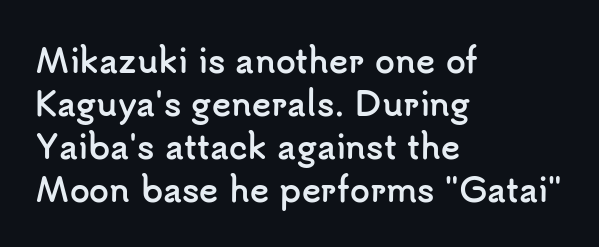
How are the letters spaced? Ordinarily, with no added tracking. The type sits square on the baseline with zero lean. Serif or sans? Sans — the stroke terminals are bare. Each glyph is drawn with heavy, bold strokes. Descender tails drop into unmarked territory. Summary of vertical rhythm: regular, with standard interline spacing.
